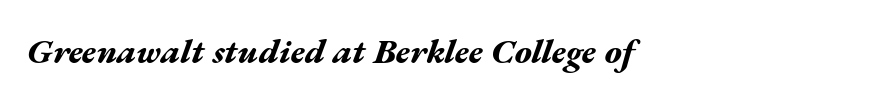
The image shows 35 px bold, wide type, italic (leaning right); set left-aligned, normal letter spacing, not underlined; medium stroke contrast and a medium x-height.
